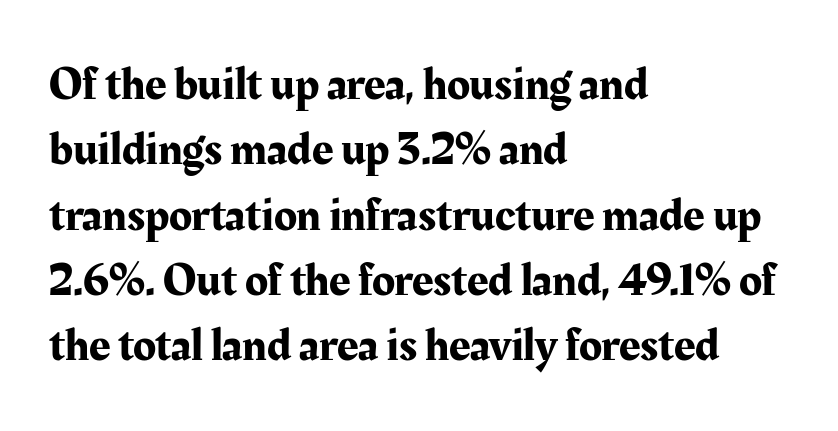
{"serif": "yes", "italic": "no", "width": "normal", "stroke_contrast": "medium", "x_height": "medium", "monospaced": "no", "underline": "no", "align": "left", "line_spacing": "normal", "line_spacing_ratio": 1.39, "letter_spacing": "normal", "letter_spacing_em": 0.0, "glyph_px": 47}
